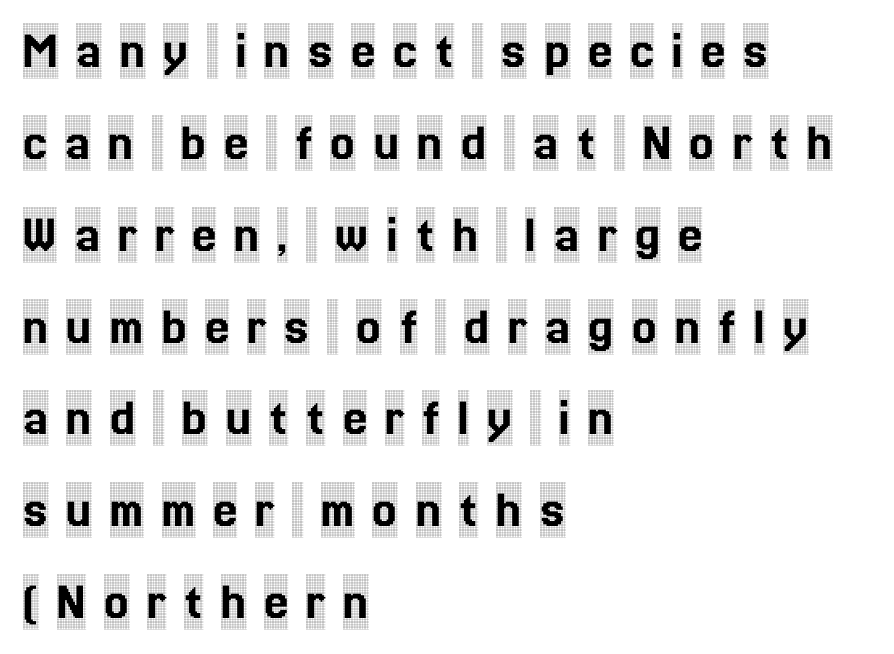
The image shows 55 px condensed serif type, upright; set left-aligned, normal line spacing (1.67x), unusually wide letter spacing (+0.32 em), not underlined; a large x-height.
